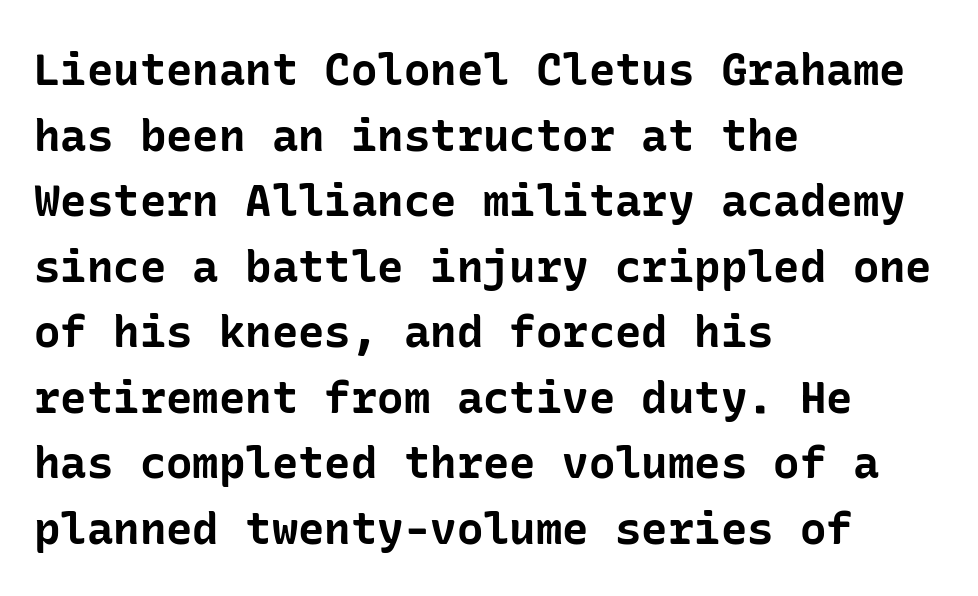
{"serif": "no", "italic": "no", "bold": "yes", "weight": "bold", "width": "normal", "stroke_contrast": "low", "x_height": "medium", "underline": "no", "align": "left", "line_spacing": "normal", "line_spacing_ratio": 1.49, "letter_spacing": "normal", "letter_spacing_em": 0.0, "glyph_px": 44}
